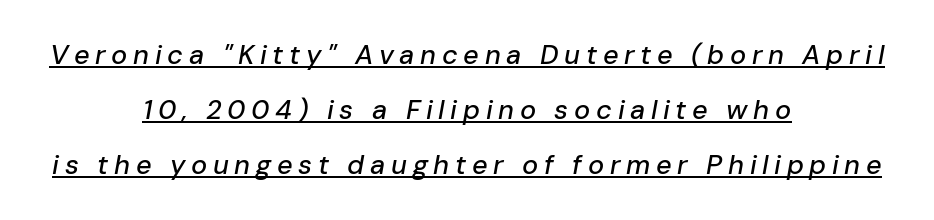
Q: Is the text italic (slanted)? A: Yes, it leans right by about 10 degrees.
Q: Is the text underlined? A: Yes.
Q: How is the paragraph aligned? A: Centered.
Q: Is the spacing between letters normal or unusually wide? A: Unusually wide.
Q: Is the spacing between lines tight, normal or loose? A: Loose.
